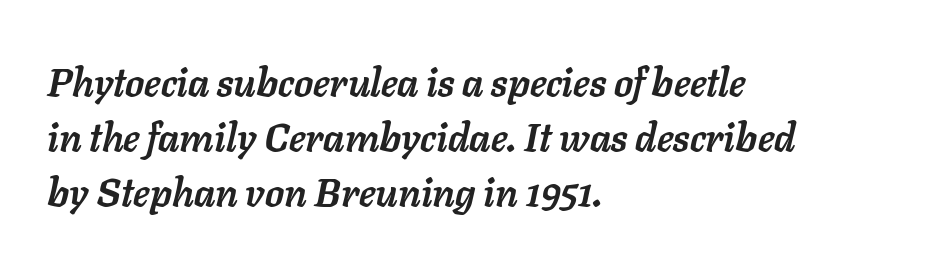
The string is rendered with underlining switched off. Looking at the ascenders, they clearly lean. The passage shown is typed in a proportional face where columns would drift. Each glyph is drawn with heavy, bold strokes. Visually the block forms a straight wall on the left and a jagged coastline on the right.
